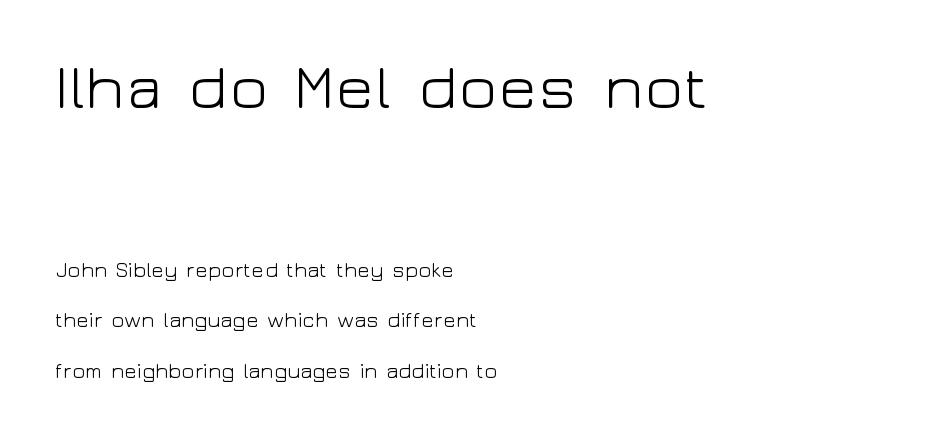
{"serif": "no", "italic": "no", "bold": "no", "weight": "light", "width": "wide", "stroke_contrast": "low", "x_height": "medium", "monospaced": "no", "underline": "no", "align": "left", "line_spacing": "loose", "line_spacing_ratio": 2.39, "letter_spacing": "normal", "letter_spacing_em": 0.0, "larger_block": "first", "size_ratio": 3.05, "glyph_px": 64}
